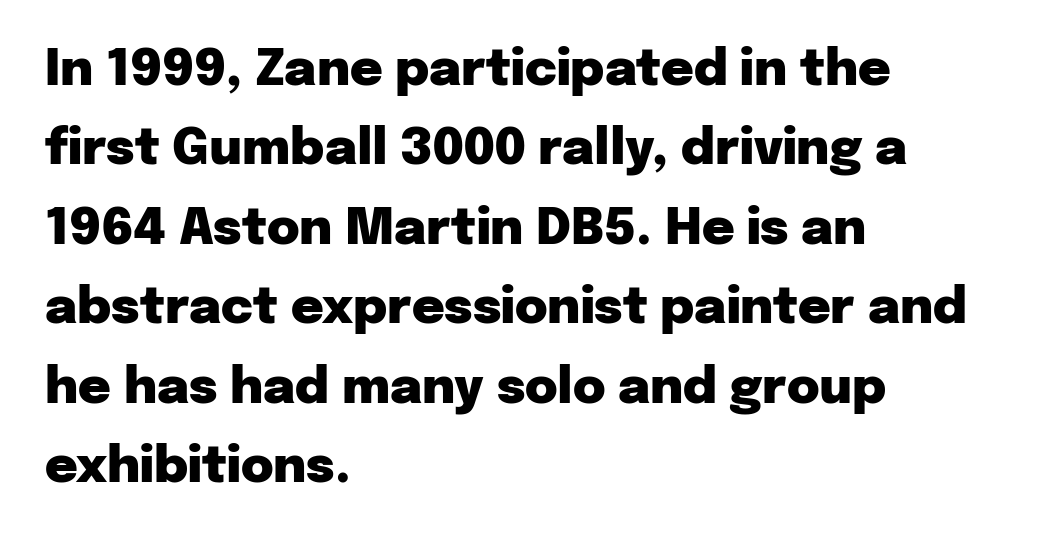
{"serif": "no", "italic": "no", "bold": "yes", "weight": "heavy", "width": "normal", "stroke_contrast": "low", "x_height": "medium", "monospaced": "no", "underline": "no", "align": "left", "line_spacing": "normal", "line_spacing_ratio": 1.59, "letter_spacing": "normal", "letter_spacing_em": 0.0, "glyph_px": 50}
